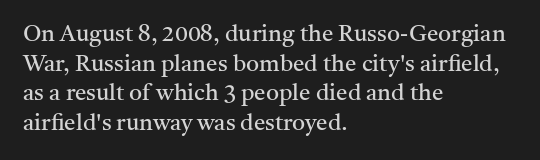
{"italic": "no", "bold": "no", "underline": "no", "align": "left", "line_spacing": "normal", "line_spacing_ratio": 1.29, "letter_spacing": "normal", "letter_spacing_em": 0.0, "glyph_px": 23}
